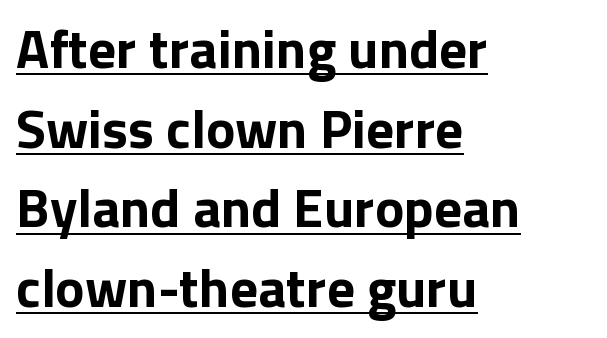
A typesetter would call this proportional, since set widths differ per character. Note: no serifs on the glyphs. The block of text has a typical density, with ordinary space between rows. Nope, not italic — everything's standing straight. Every word sits above its own underline. These lines stack with their left ends in a neat column.
